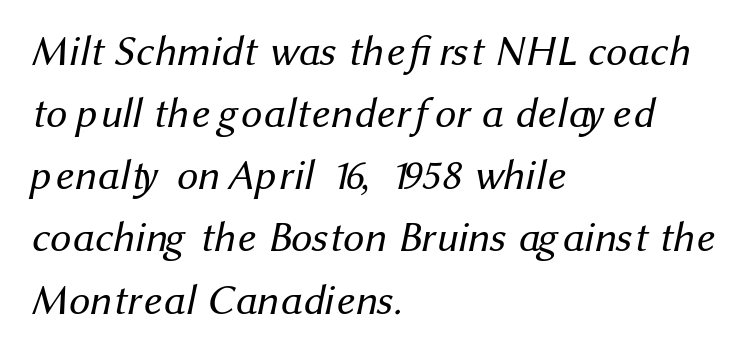
{"serif": "no", "bold": "no", "weight": "regular", "width": "normal", "stroke_contrast": "medium", "x_height": "medium", "monospaced": "no", "underline": "no", "align": "left", "line_spacing": "normal", "line_spacing_ratio": 1.48, "letter_spacing": "normal", "letter_spacing_em": 0.0, "glyph_px": 42}
